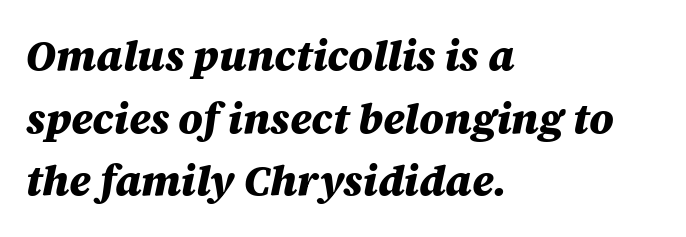
The image shows 42 px heavy type, italic (leaning right); set left-aligned, normal line spacing (1.49x), normal letter spacing, not underlined; medium stroke contrast and a large x-height.
